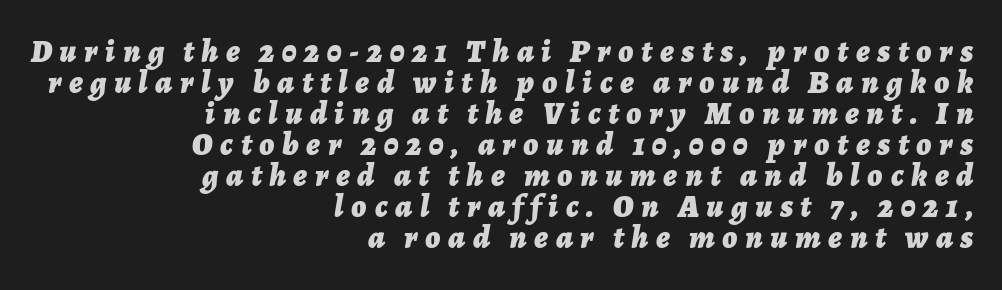
{"italic": "yes", "lean": "right", "slant_degrees": 7, "bold": "yes", "weight": "bold", "width": "normal", "stroke_contrast": "low", "x_height": "medium", "monospaced": "no", "underline": "no", "align": "right", "line_spacing": "tight", "line_spacing_ratio": 0.97, "letter_spacing": "wide", "letter_spacing_em": 0.24, "glyph_px": 32}
